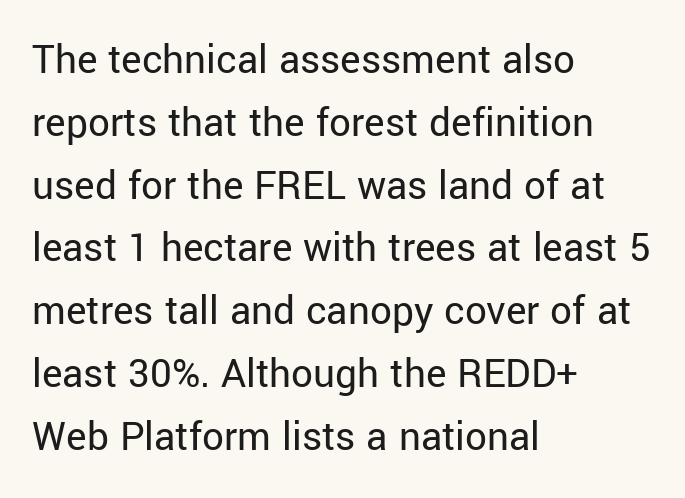
Note the varied advance widths — an 'i' is clearly narrower than an 'm'. Rendered with straight, roman letterforms. Lines of text with bare space underneath. In terms of letterspacing, this is plain default setting. Unlike a traditional serif, this face leaves its strokes unadorned. The cut favours lightness, reaching ordinary text weight at its darkest.
